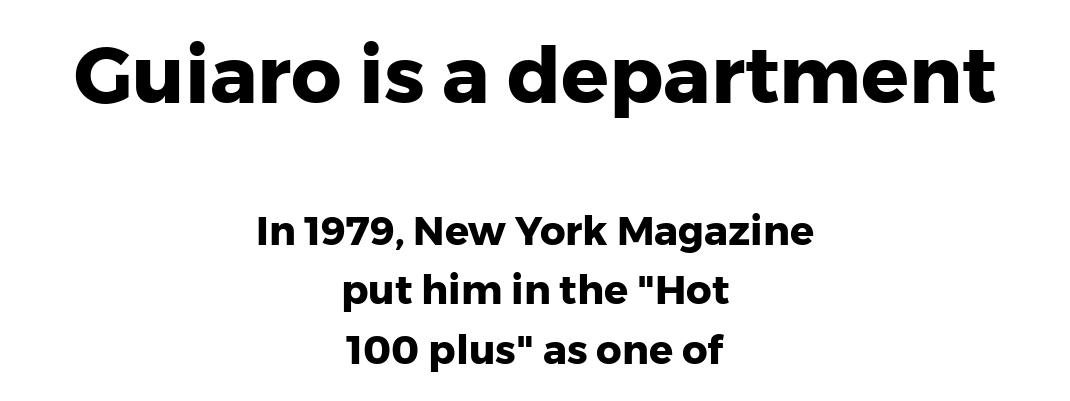
The image shows 79 px heavy sans-serif type, upright; set centered, normal line spacing (1.48x), normal letter spacing, not underlined; the first (top) block is 1.98x larger; low stroke contrast and a medium x-height.
